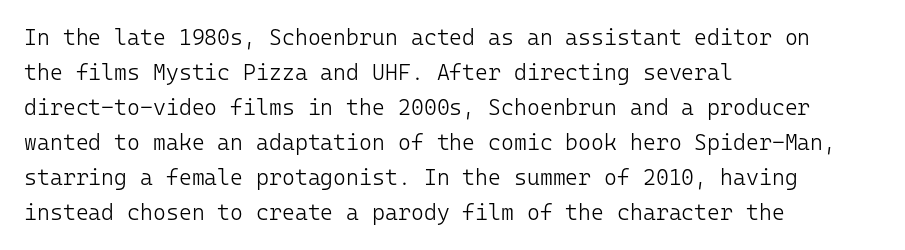
{"italic": "no", "bold": "no", "underline": "no", "align": "left", "line_spacing": "normal", "line_spacing_ratio": 1.59, "letter_spacing": "normal", "letter_spacing_em": 0.0, "glyph_px": 22}
